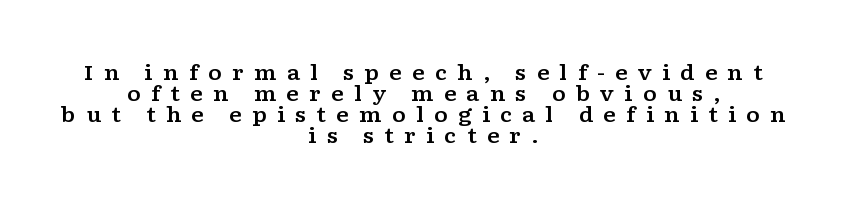
{"italic": "no", "underline": "no", "align": "center", "line_spacing": "tight", "line_spacing_ratio": 1.0, "letter_spacing": "wide", "letter_spacing_em": 0.48, "glyph_px": 21}
